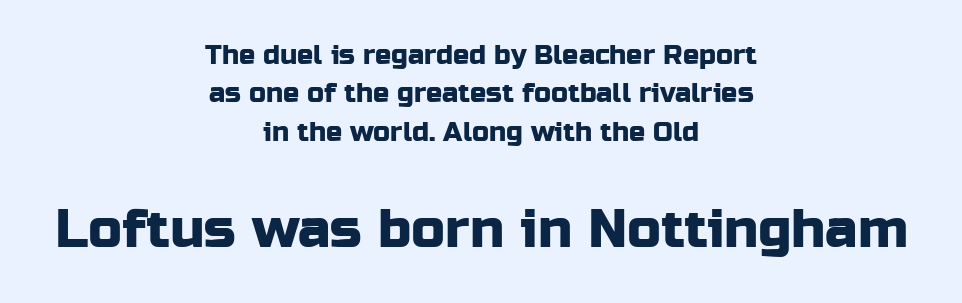
The image shows 54 px sans-serif type, upright; set centered, normal line spacing (1.42x), normal letter spacing, not underlined; the second (bottom) block is 2.0x larger; low stroke contrast and a medium x-height.
